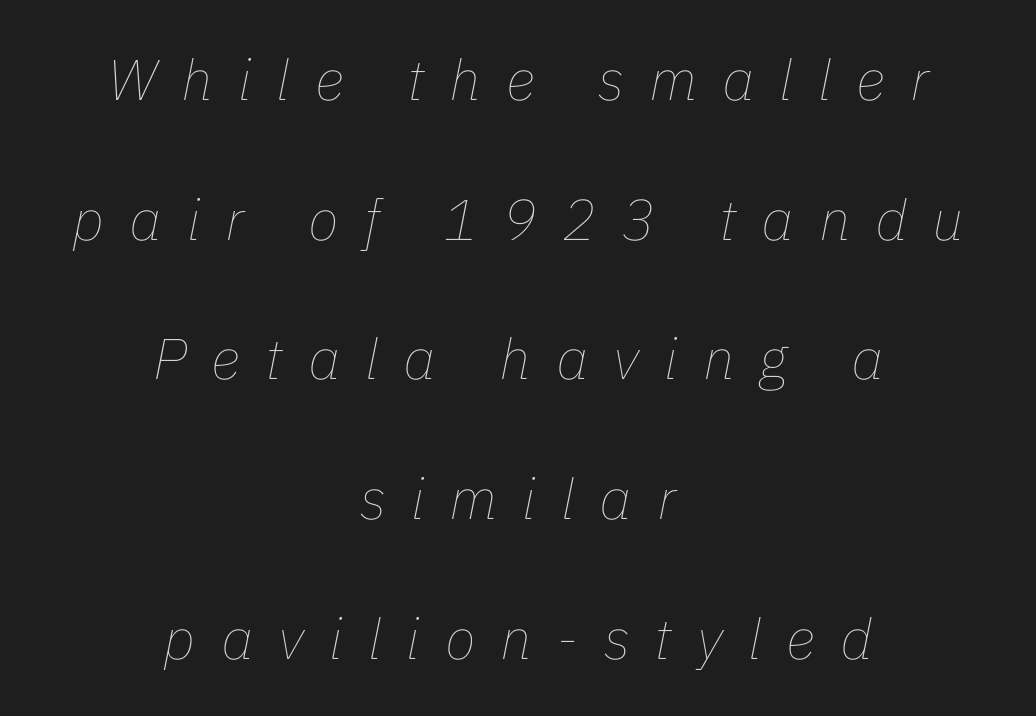
The image shows 57 px thin type, italic (leaning right); set centered, loose line spacing (2.45x), unusually wide letter spacing (+0.44 em), not underlined; low stroke contrast and a medium x-height.
